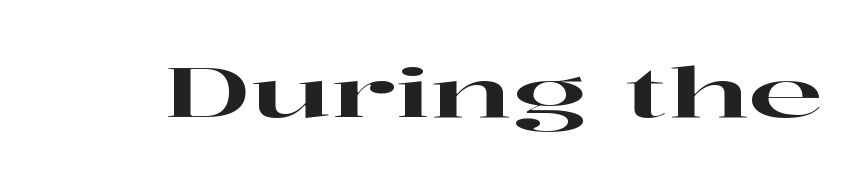
{"serif": "yes", "italic": "no", "width": "wide", "stroke_contrast": "high", "x_height": "medium", "monospaced": "no", "underline": "no", "letter_spacing": "normal", "letter_spacing_em": 0.0, "glyph_px": 70}
